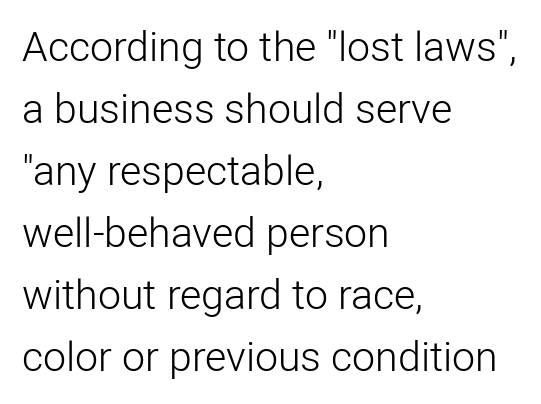
The image shows 41 px light sans-serif type, upright; set left-aligned, normal line spacing (1.51x), normal letter spacing, not underlined; low stroke contrast and a medium x-height.
